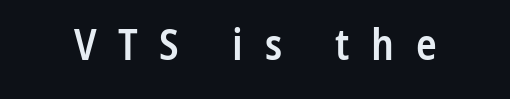
A roman cut, with each character standing at attention. The text was rendered using a sans face with plain stroke endings. The gap between lines stays unmarked. Loose tracking; the words dissolve into strings of separated letters.
